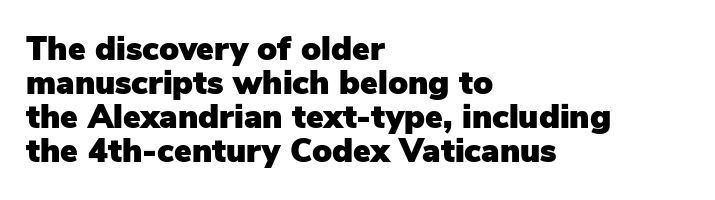
Q: Is the text italic (slanted)? A: No, it is upright.
Q: Is the typeface a serif or a sans-serif typeface? A: Sans-serif.
Q: Is the text underlined? A: No.
Q: How is the paragraph aligned? A: Left-aligned.
Q: Is the spacing between letters normal or unusually wide? A: Normal.
Q: Is the spacing between lines tight, normal or loose? A: Tight.
Q: Width (condensed, normal, or wide)? A: Normal.
Q: Stroke contrast? A: Low.
Q: x-height? A: Medium.
Q: Monospaced? A: No.
